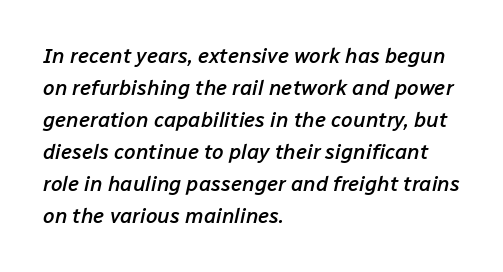
The image shows 21 px text type, italic (leaning right); set left-aligned, normal line spacing (1.52x), normal letter spacing, not underlined.
